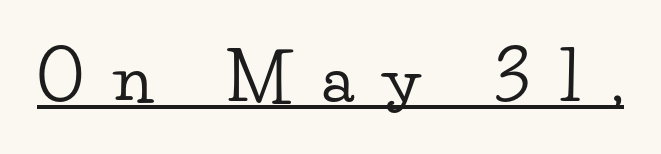
The image shows 66 px wide serif type, upright; set unusually wide letter spacing (+0.44 em), underlined; low stroke contrast and a small x-height.
